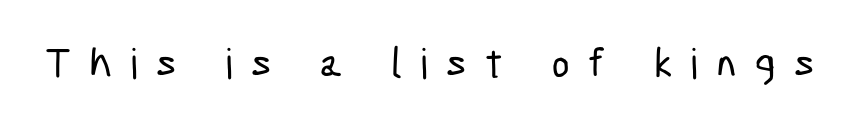
Short note: letters widely spaced. Glance below the letters and you will spot only blank space. Serif or sans? Sans — the stroke terminals are bare. A typesetter would call this proportional, since set widths differ per character.
